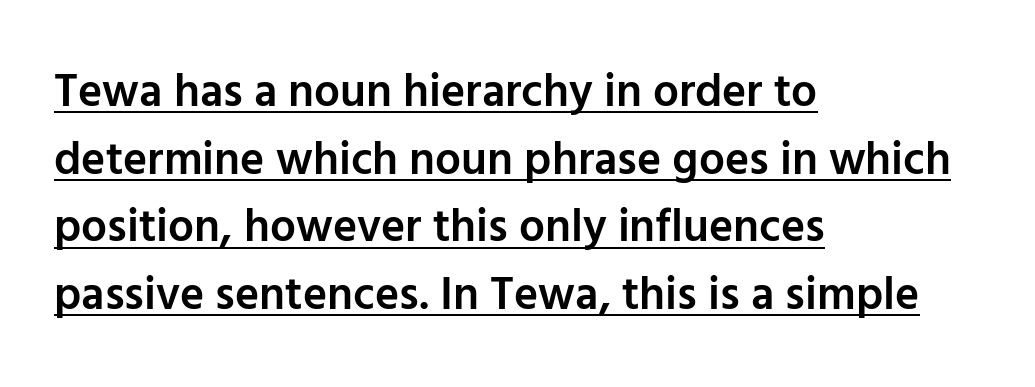
The image shows 46 px semibold sans-serif type, upright; set left-aligned, normal line spacing (1.47x), normal letter spacing, underlined; low stroke contrast and a medium x-height.
